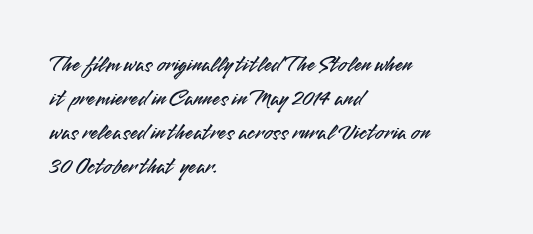
Q: Is the text italic (slanted)? A: Yes.
Q: Is the text underlined? A: No.
Q: How is the paragraph aligned? A: Left-aligned.
Q: Is the spacing between letters normal or unusually wide? A: Normal.
Q: Is the spacing between lines tight, normal or loose? A: Normal.
